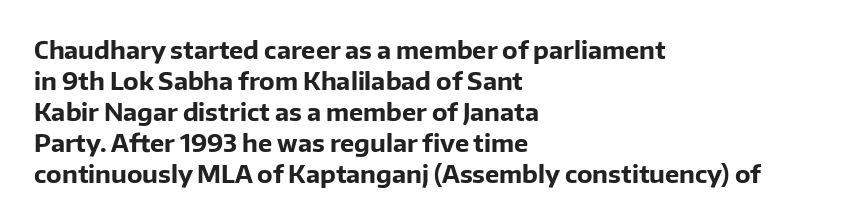
If you measured baseline to baseline, you'd find a middling distance. The specimen reads as upright at a glance. Glyph-to-glyph distance matches everyday printed text. Heavy, bold letterforms. Each row of text sits above clean, open space.
